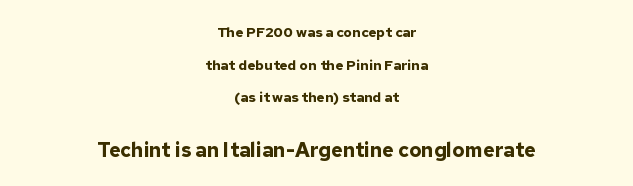
The image shows 20 px bold type, upright; set centered, loose line spacing (2.33x), normal letter spacing, not underlined; the second (bottom) block is 1.43x larger.
